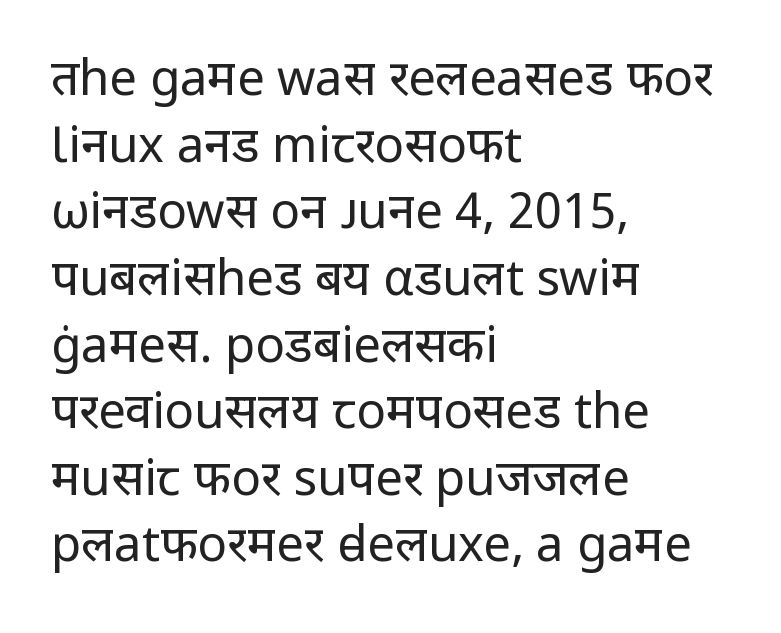
Stem width sits at or under what a default text font uses. What kind of face is this? One without serifs — a sans. Check the space under the baseline: it is left empty. The axis of the letterforms is exactly vertical.
